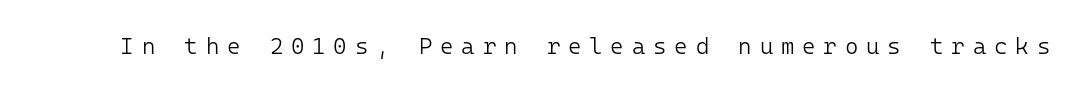
The image shows 23 px text type, upright; set unusually wide letter spacing (+0.34 em), not underlined.
